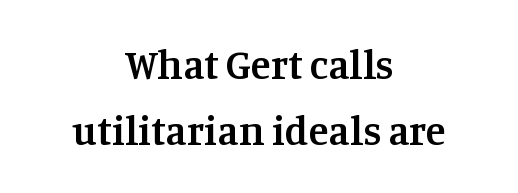
The image shows 41 px semibold serif type, upright; set centered, normal line spacing (1.6x), normal letter spacing, not underlined; medium stroke contrast and a large x-height.
